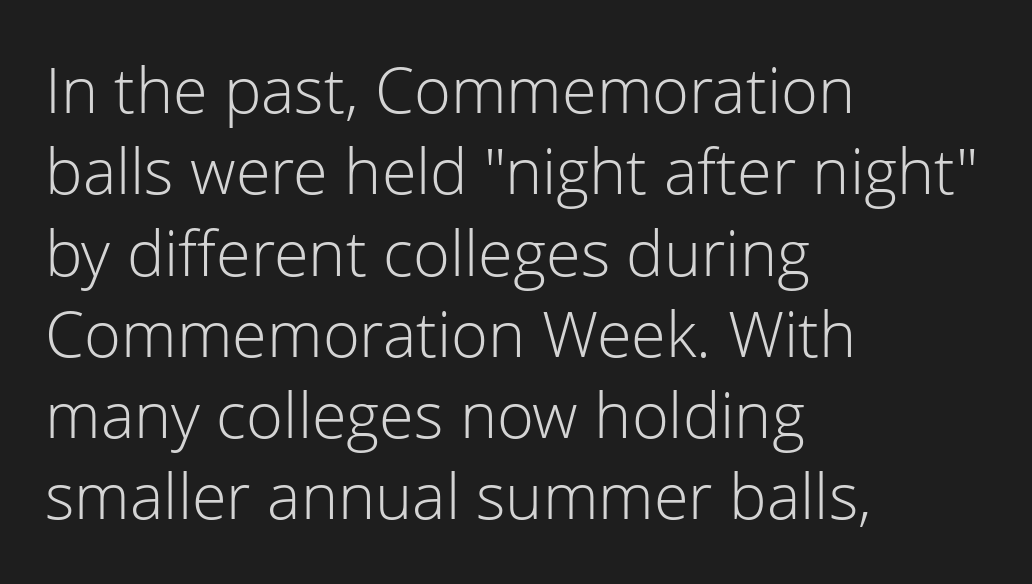
Q: Is the text bold? A: No.
Q: Is the text italic (slanted)? A: No, it is upright.
Q: Is the typeface a serif or a sans-serif typeface? A: Sans-serif.
Q: Is the text underlined? A: No.
Q: How is the paragraph aligned? A: Left-aligned.
Q: Is the spacing between letters normal or unusually wide? A: Normal.
Q: Is the spacing between lines tight, normal or loose? A: Normal.
Q: Width (condensed, normal, or wide)? A: Normal.
Q: Stroke contrast? A: Low.
Q: x-height? A: Medium.
Q: Monospaced? A: No.
